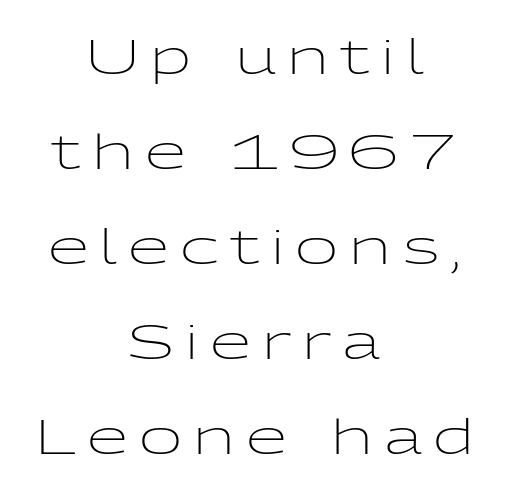
{"serif": "no", "italic": "no", "bold": "no", "weight": "light", "width": "wide", "stroke_contrast": "low", "x_height": "medium", "monospaced": "no", "underline": "no", "align": "center", "line_spacing": "loose", "line_spacing_ratio": 2.02, "letter_spacing": "wide", "letter_spacing_em": 0.24, "glyph_px": 47}
